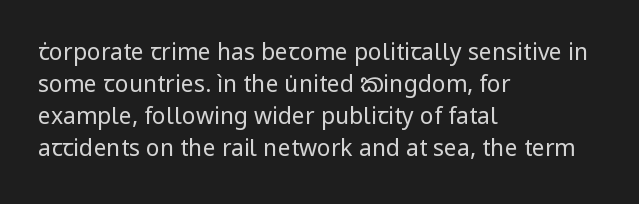
{"italic": "no", "bold": "no", "underline": "no", "align": "left", "line_spacing": "normal", "line_spacing_ratio": 1.39, "letter_spacing": "normal", "letter_spacing_em": 0.0, "glyph_px": 23}
